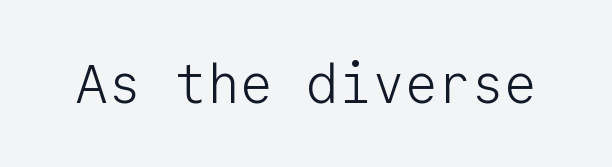
The image shows 55 px light sans-serif type, upright, monospaced; set normal letter spacing, not underlined; low stroke contrast and a medium x-height.
